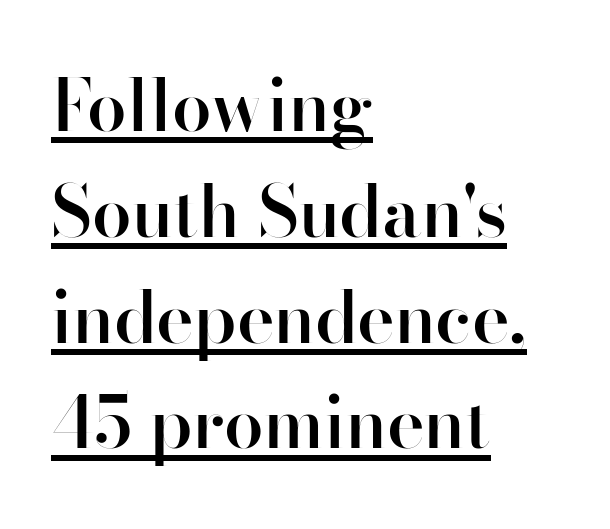
Q: Is the text bold? A: Semi-bold.
Q: Is the text italic (slanted)? A: No, it is upright.
Q: Is the typeface a serif or a sans-serif typeface? A: Sans-serif.
Q: Is the text underlined? A: Yes.
Q: How is the paragraph aligned? A: Left-aligned.
Q: Is the spacing between letters normal or unusually wide? A: Normal.
Q: Is the spacing between lines tight, normal or loose? A: Normal.
Q: Width (condensed, normal, or wide)? A: Normal.
Q: Stroke contrast? A: High.
Q: x-height? A: Small.
Q: Monospaced? A: No.
